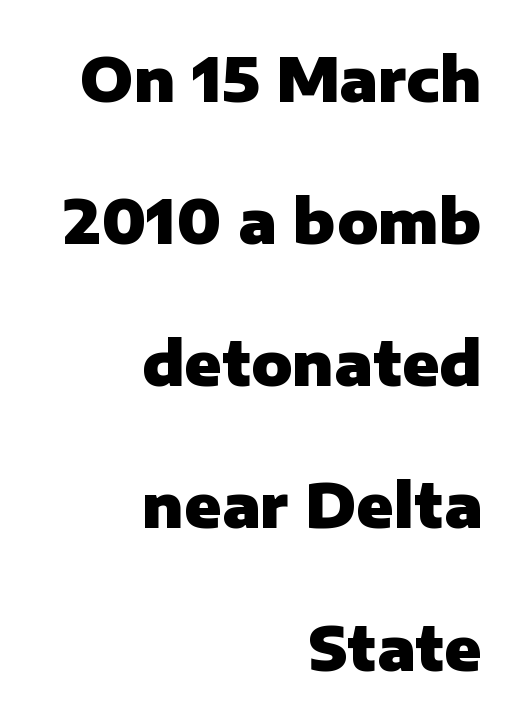
Q: Is the text bold? A: Yes.
Q: Is the text italic (slanted)? A: No, it is upright.
Q: Is the typeface a serif or a sans-serif typeface? A: Sans-serif.
Q: Is the text underlined? A: No.
Q: How is the paragraph aligned? A: Right-aligned.
Q: Is the spacing between letters normal or unusually wide? A: Normal.
Q: Is the spacing between lines tight, normal or loose? A: Loose.
Q: Width (condensed, normal, or wide)? A: Normal.
Q: Stroke contrast? A: Low.
Q: x-height? A: Medium.
Q: Monospaced? A: No.
